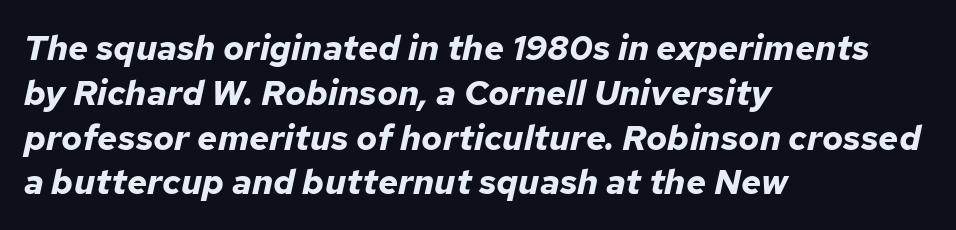
{"italic": "yes", "lean": "right", "slant_degrees": 12, "bold": "yes", "weight": "bold", "width": "normal", "stroke_contrast": "low", "x_height": "medium", "monospaced": "no", "underline": "no", "align": "left", "line_spacing": "normal", "line_spacing_ratio": 1.28, "letter_spacing": "normal", "letter_spacing_em": 0.0, "glyph_px": 35}
